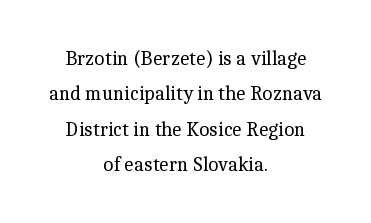
{"italic": "no", "bold": "no", "underline": "no", "align": "center", "line_spacing_ratio": 1.77, "letter_spacing": "normal", "letter_spacing_em": 0.0, "glyph_px": 20}
